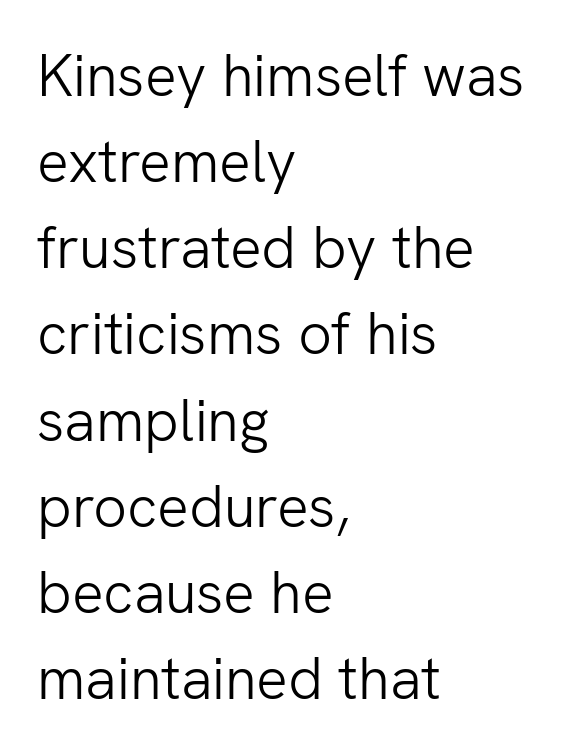
These lines are rendered in a variable-pitch font. Notice how the stems are strictly vertical — no italics here. Does the leading feel generous? No, just average. Decoration check: the copy has no underline. Layout note: lines flush left. Is the type heavy? It reads as light-to-regular instead.
